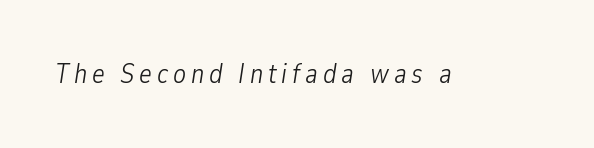
The passage shown is not bold in any degree. Italic? Definitely — the glyphs are oblique. Underline: absent.
